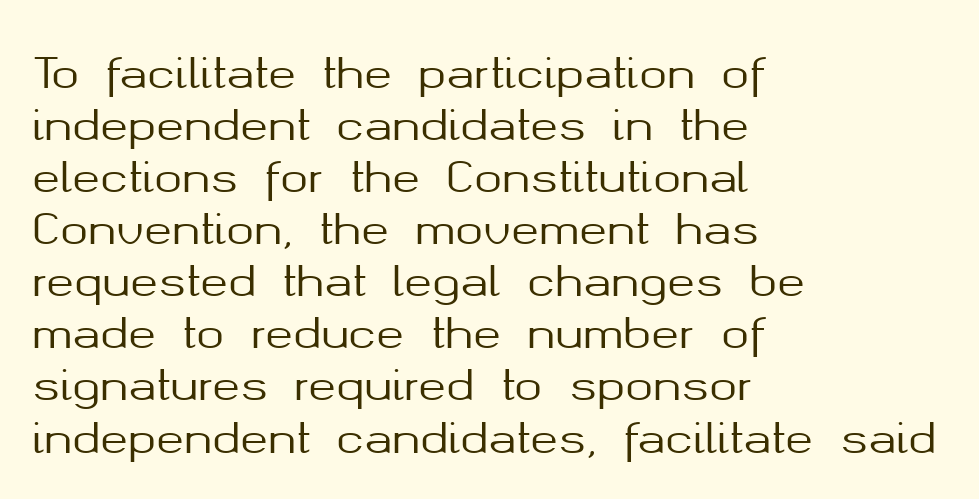
{"serif": "no", "italic": "no", "width": "normal", "stroke_contrast": "medium", "x_height": "medium", "monospaced": "no", "underline": "no", "align": "left", "line_spacing_ratio": 1.24, "letter_spacing": "normal", "letter_spacing_em": 0.0, "glyph_px": 42}
